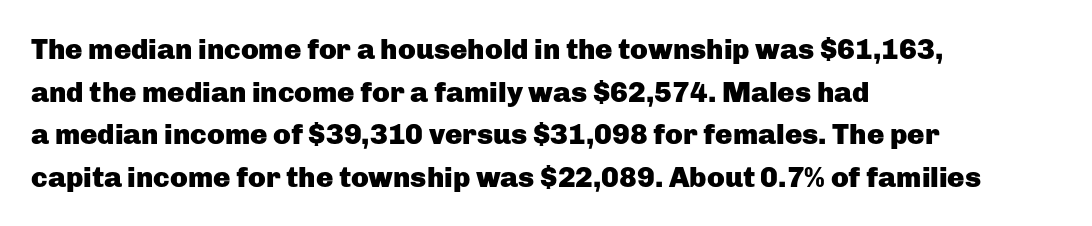
{"serif": "no", "italic": "no", "bold": "yes", "weight": "heavy", "width": "normal", "stroke_contrast": "low", "x_height": "medium", "monospaced": "no", "underline": "no", "align": "left", "line_spacing": "normal", "line_spacing_ratio": 1.47, "letter_spacing": "normal", "letter_spacing_em": 0.0, "glyph_px": 29}
